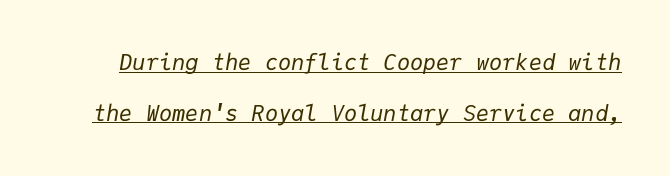
The font's italic variant was chosen for this text. The rendering keeps characters at their native spacing. Weight class: somewhere from thin through regular. Interline gaps are noticeably wide in this sample. This is underlined copy, the kind a proofreader might mark for attention.
